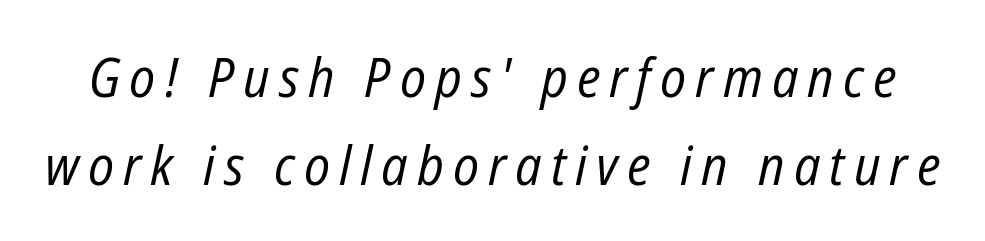
Students, observe: this is what conventionally led text looks like. The foot of each line stays bare and open. The font sits on the lighter half of the weight spectrum, regular included. This sample has the flowing, uneven cadence of proportional lettering. Emphasis-style slanted type is in use.
